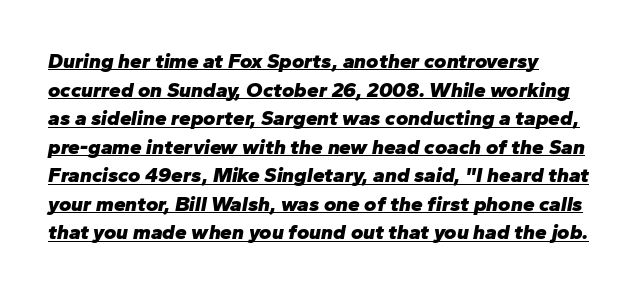
Q: Is the text bold? A: Yes.
Q: Is the text italic (slanted)? A: Yes, it leans right by about 10 degrees.
Q: Is the text underlined? A: Yes.
Q: How is the paragraph aligned? A: Left-aligned.
Q: Is the spacing between letters normal or unusually wide? A: Normal.
Q: Is the spacing between lines tight, normal or loose? A: Normal.
